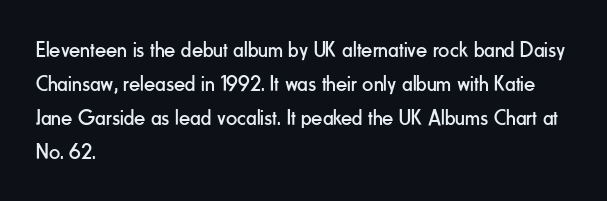
{"italic": "no", "bold": "no", "underline": "no", "align": "left", "line_spacing": "normal", "line_spacing_ratio": 1.54, "letter_spacing": "normal", "letter_spacing_em": 0.0, "glyph_px": 22}
